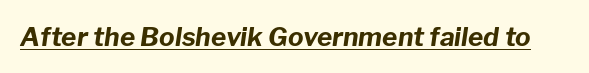
Q: Is the text bold? A: Yes.
Q: Is the text italic (slanted)? A: Yes, it leans right by about 8 degrees.
Q: Is the text underlined? A: Yes.
Q: Is the spacing between letters normal or unusually wide? A: Normal.
